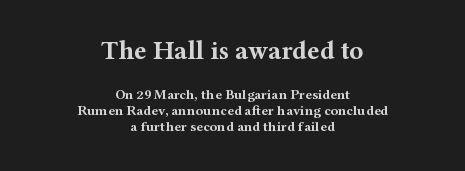
Q: Is the text bold? A: Yes.
Q: Is the text italic (slanted)? A: No, it is upright.
Q: Is the text underlined? A: No.
Q: How is the paragraph aligned? A: Centered.
Q: Is the spacing between letters normal or unusually wide? A: Normal.
Q: Which block of text is set in a larger size, the first (top) or the second (bottom)? A: The first (top) one.
